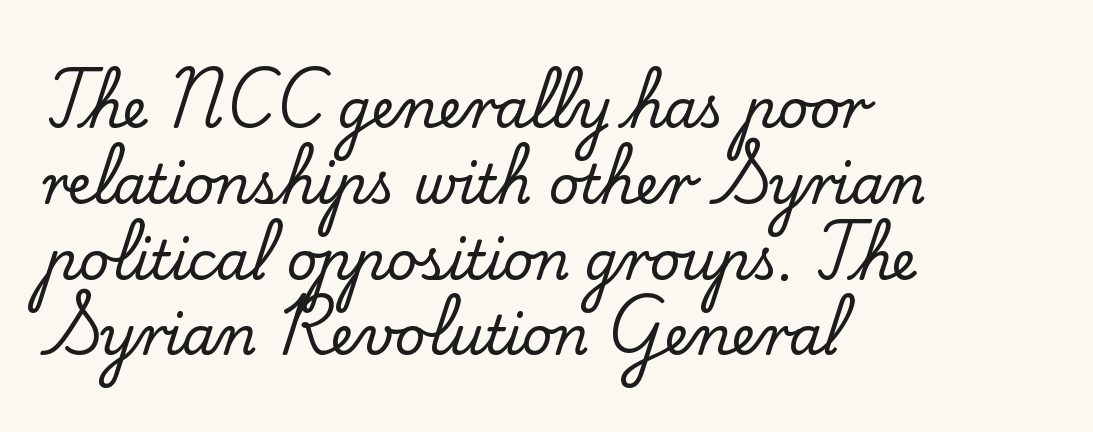
{"serif": "yes", "width": "normal", "stroke_contrast": "low", "x_height": "small", "monospaced": "no", "underline": "no", "align": "left", "line_spacing": "normal", "line_spacing_ratio": 1.43, "letter_spacing": "normal", "letter_spacing_em": 0.0, "glyph_px": 53}
